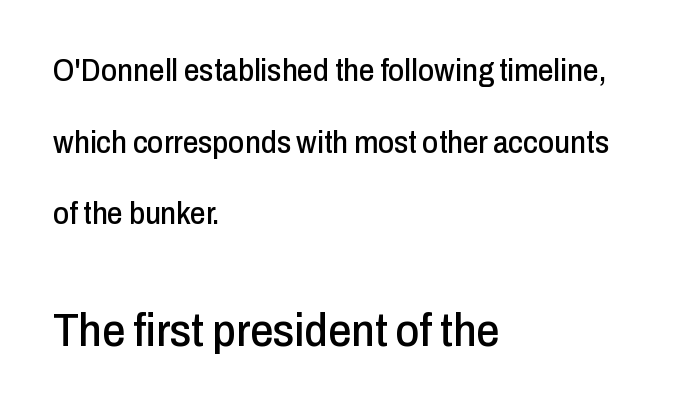
Tall strokes in this sample are plumb rather than angled. The designer dialed line spacing up above the default. The face used here is a sans, in the tradition of grotesques and geometrics. Is this a fixed-width face? No — the glyphs have proportional, varying widths.
